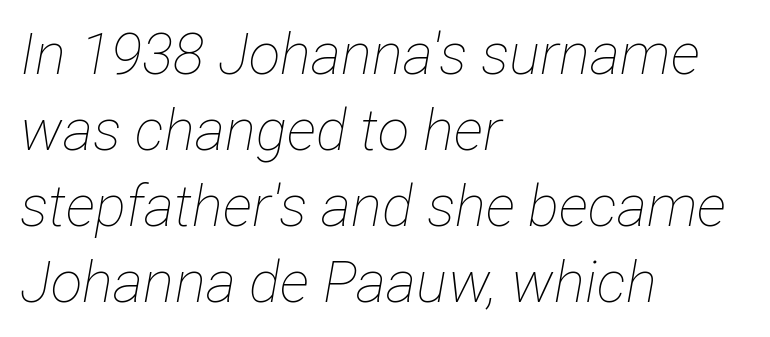
Q: Is the text bold? A: No.
Q: Is the text italic (slanted)? A: Yes, it leans right by about 12 degrees.
Q: Is the text underlined? A: No.
Q: How is the paragraph aligned? A: Left-aligned.
Q: Is the spacing between letters normal or unusually wide? A: Normal.
Q: Is the spacing between lines tight, normal or loose? A: Normal.
Q: Width (condensed, normal, or wide)? A: Condensed.
Q: Stroke contrast? A: Low.
Q: x-height? A: Medium.
Q: Monospaced? A: No.
